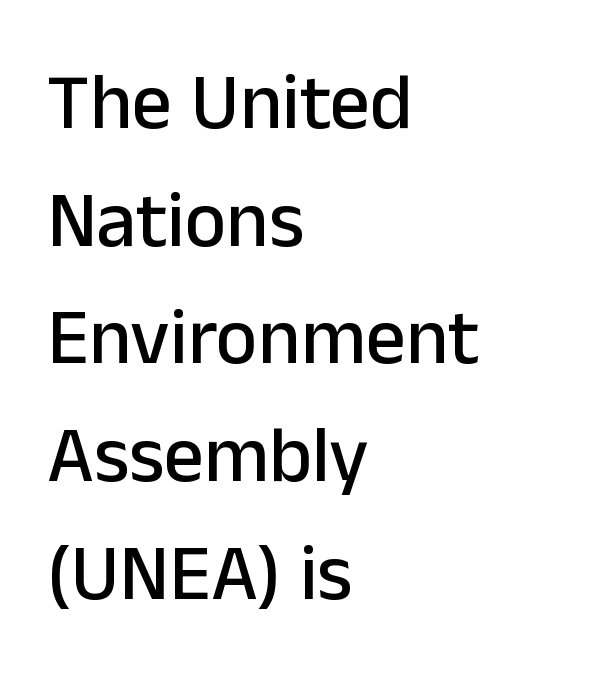
In terms of letterspacing, this is plain default setting. A roman cut, with each character standing at attention. Do the characters align in a grid? No, the font is proportional. Honestly, the row spacing looks completely unremarkable. The glyphs in this specimen are sans serif. The glyphs are unaccompanied by any horizontal stroke below them.
